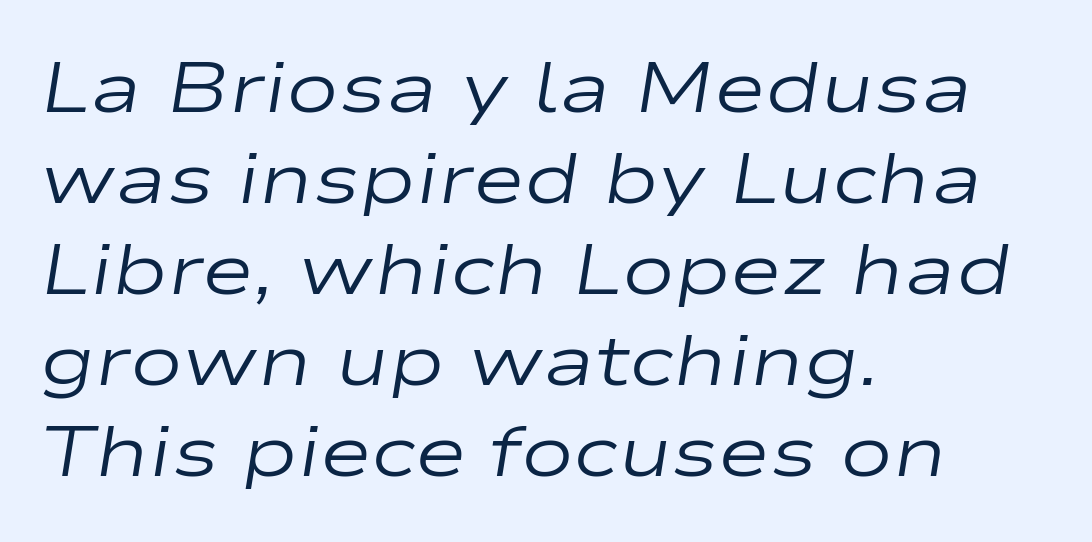
{"italic": "yes", "lean": "right", "slant_degrees": 9, "bold": "no", "weight": "regular", "width": "wide", "stroke_contrast": "low", "x_height": "medium", "monospaced": "no", "underline": "no", "align": "left", "line_spacing": "normal", "line_spacing_ratio": 1.28, "letter_spacing": "normal", "letter_spacing_em": 0.0, "glyph_px": 71}
